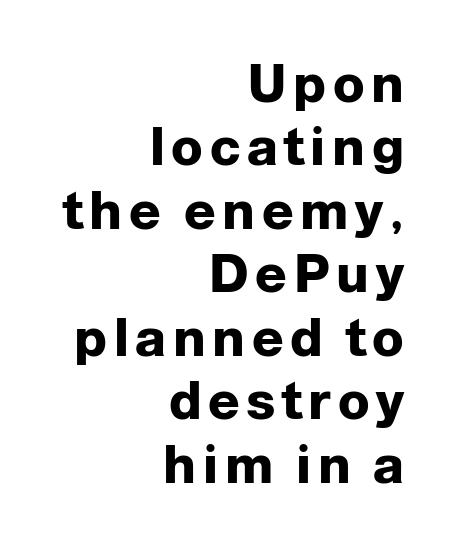
{"serif": "no", "italic": "no", "bold": "yes", "weight": "heavy", "width": "normal", "stroke_contrast": "low", "x_height": "medium", "monospaced": "no", "underline": "no", "align": "right", "line_spacing_ratio": 1.22, "glyph_px": 52}
